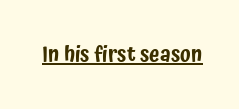
The image shows 21 px text type, upright; set normal letter spacing, underlined.
